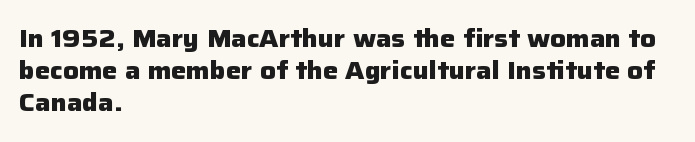
The image shows 24 px bold type, upright; set left-aligned, normal line spacing (1.34x), normal letter spacing, not underlined.
